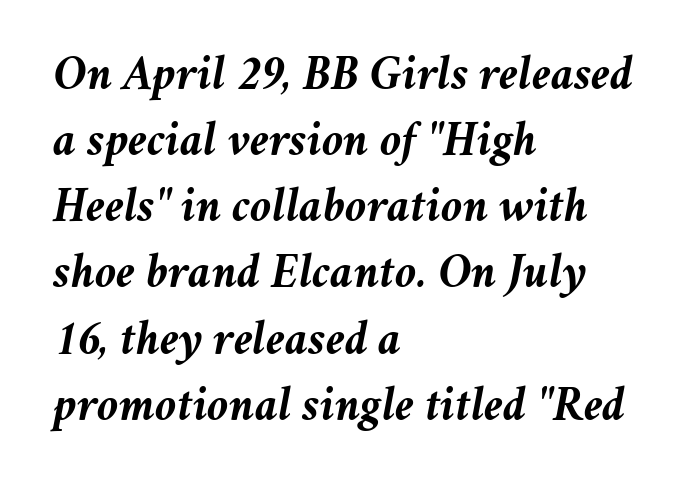
The image shows 49 px semibold type, italic (leaning right); set left-aligned, normal line spacing (1.35x), normal letter spacing, not underlined; medium stroke contrast and a medium x-height.
